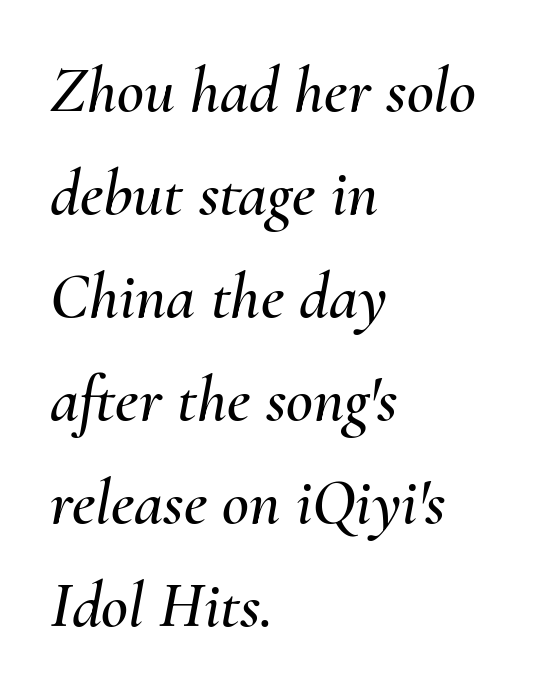
{"italic": "yes", "lean": "right", "slant_degrees": 10, "width": "normal", "stroke_contrast": "medium", "x_height": "small", "monospaced": "no", "underline": "no", "align": "left", "line_spacing": "normal", "line_spacing_ratio": 1.56, "letter_spacing": "normal", "letter_spacing_em": 0.0, "glyph_px": 66}
